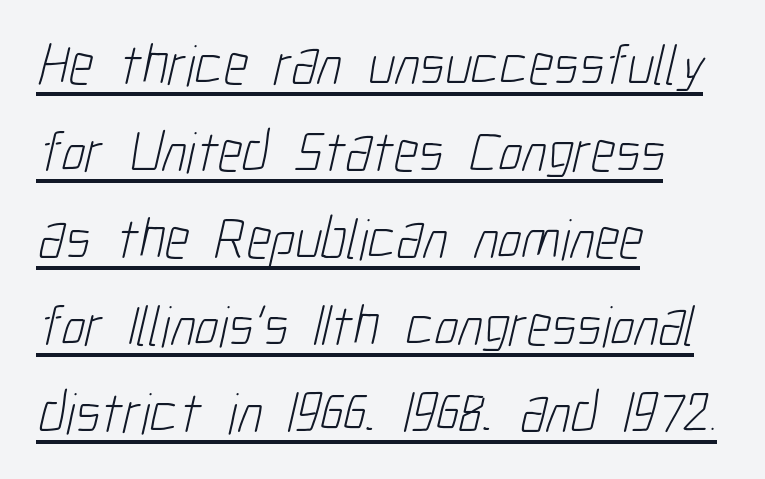
Q: Is the text bold? A: No.
Q: Is the typeface a serif or a sans-serif typeface? A: Sans-serif.
Q: Is the text underlined? A: Yes.
Q: How is the paragraph aligned? A: Left-aligned.
Q: Is the spacing between letters normal or unusually wide? A: Normal.
Q: Is the spacing between lines tight, normal or loose? A: Normal.
Q: Width (condensed, normal, or wide)? A: Condensed.
Q: Stroke contrast? A: Low.
Q: x-height? A: Medium.
Q: Monospaced? A: No.
